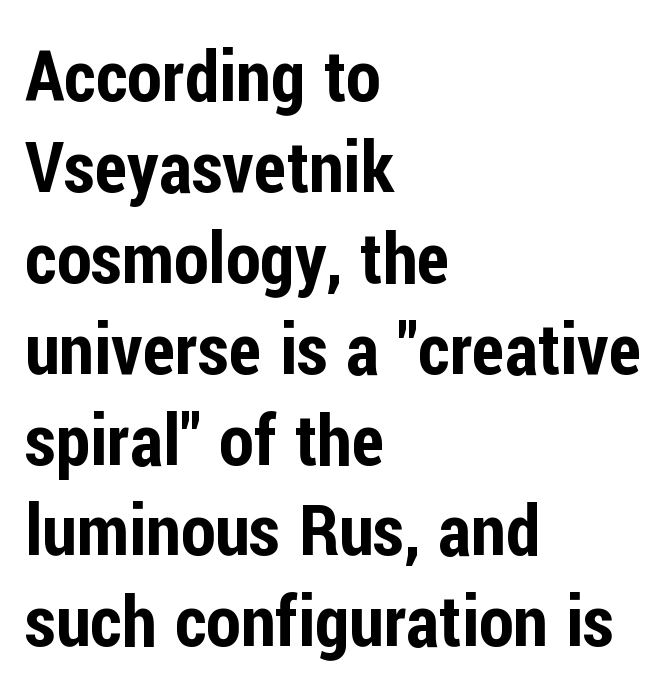
Q: Is the text italic (slanted)? A: No, it is upright.
Q: Is the typeface a serif or a sans-serif typeface? A: Sans-serif.
Q: Is the text underlined? A: No.
Q: How is the paragraph aligned? A: Left-aligned.
Q: Is the spacing between letters normal or unusually wide? A: Normal.
Q: Is the spacing between lines tight, normal or loose? A: Normal.
Q: Width (condensed, normal, or wide)? A: Condensed.
Q: Stroke contrast? A: Low.
Q: x-height? A: Medium.
Q: Monospaced? A: No.
